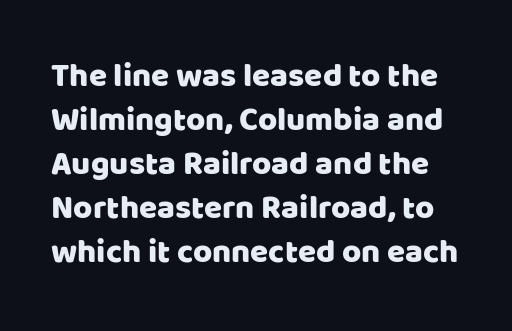
{"serif": "no", "italic": "no", "width": "normal", "stroke_contrast": "low", "x_height": "large", "monospaced": "no", "underline": "no", "line_spacing": "normal", "line_spacing_ratio": 1.33, "letter_spacing": "normal", "letter_spacing_em": 0.0, "glyph_px": 33}
